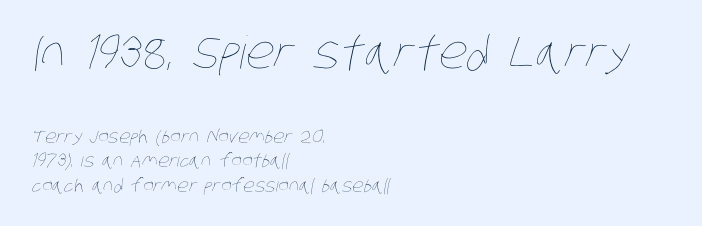
{"bold": "no", "weight": "thin", "width": "condensed", "stroke_contrast": "low", "x_height": "large", "monospaced": "no", "underline": "no", "align": "left", "line_spacing": "normal", "line_spacing_ratio": 1.34, "letter_spacing": "normal", "letter_spacing_em": 0.0, "larger_block": "first", "size_ratio": 2.5, "glyph_px": 45}
